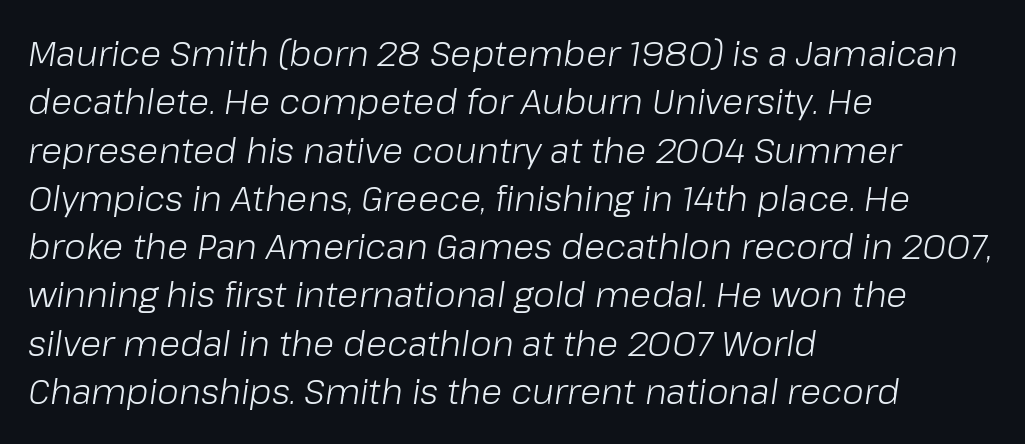
Q: Is the text bold? A: No.
Q: Is the text italic (slanted)? A: Yes, it leans right by about 8 degrees.
Q: Is the text underlined? A: No.
Q: How is the paragraph aligned? A: Left-aligned.
Q: Is the spacing between letters normal or unusually wide? A: Normal.
Q: Is the spacing between lines tight, normal or loose? A: Normal.
Q: Width (condensed, normal, or wide)? A: Normal.
Q: Stroke contrast? A: Low.
Q: x-height? A: Medium.
Q: Monospaced? A: No.
